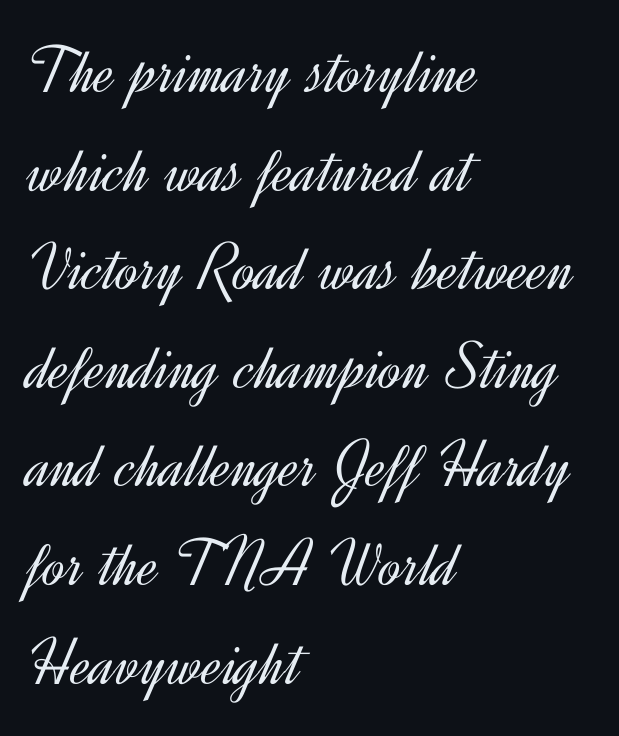
Q: Is the text bold? A: No.
Q: Is the text italic (slanted)? A: Yes.
Q: Is the typeface a serif or a sans-serif typeface? A: Sans-serif.
Q: Is the text underlined? A: No.
Q: How is the paragraph aligned? A: Left-aligned.
Q: Is the spacing between letters normal or unusually wide? A: Normal.
Q: Is the spacing between lines tight, normal or loose? A: Normal.
Q: Width (condensed, normal, or wide)? A: Normal.
Q: x-height? A: Small.
Q: Monospaced? A: No.
